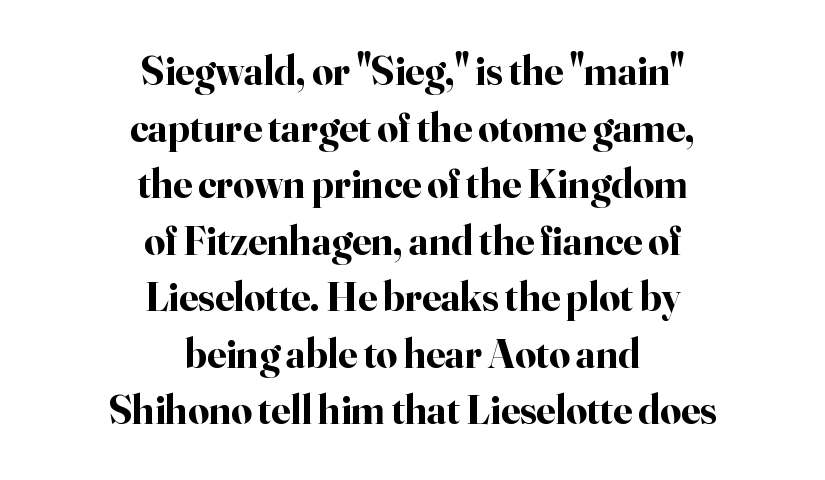
Q: Is the text bold? A: Yes.
Q: Is the text italic (slanted)? A: No, it is upright.
Q: Is the typeface a serif or a sans-serif typeface? A: Serif.
Q: Is the text underlined? A: No.
Q: How is the paragraph aligned? A: Centered.
Q: Is the spacing between letters normal or unusually wide? A: Normal.
Q: Is the spacing between lines tight, normal or loose? A: Normal.
Q: Width (condensed, normal, or wide)? A: Normal.
Q: Stroke contrast? A: High.
Q: x-height? A: Small.
Q: Monospaced? A: No.
